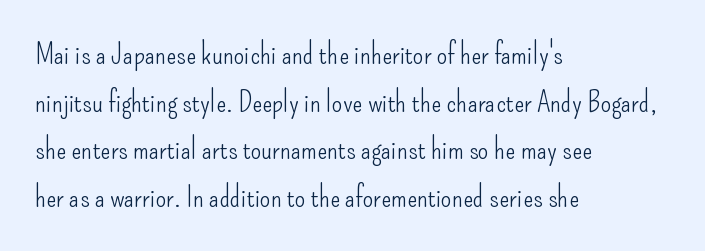
Q: Is the text bold? A: No.
Q: Is the text italic (slanted)? A: No, it is upright.
Q: Is the typeface a serif or a sans-serif typeface? A: Sans-serif.
Q: Is the text underlined? A: No.
Q: How is the paragraph aligned? A: Left-aligned.
Q: Is the spacing between letters normal or unusually wide? A: Normal.
Q: Is the spacing between lines tight, normal or loose? A: Normal.
Q: Width (condensed, normal, or wide)? A: Condensed.
Q: Stroke contrast? A: Low.
Q: x-height? A: Small.
Q: Monospaced? A: No.
